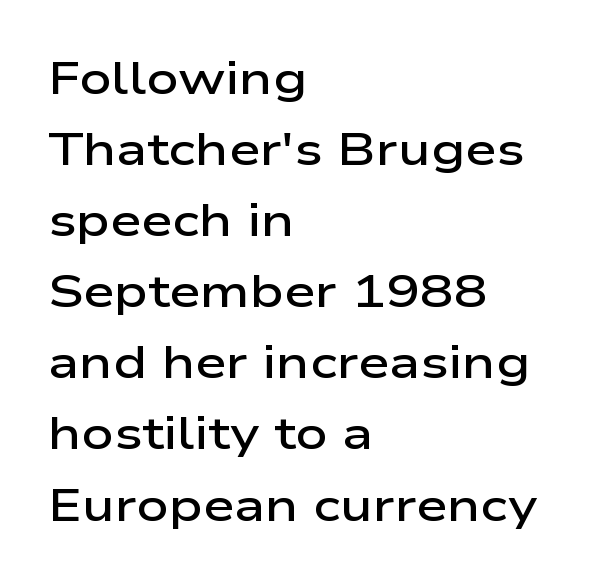
The image shows 45 px semibold, wide sans-serif type, upright; set left-aligned, normal line spacing (1.58x), normal letter spacing, not underlined; low stroke contrast and a medium x-height.
